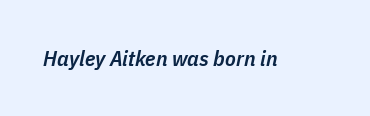
{"italic": "yes", "lean": "right", "slant_degrees": 11, "bold": "semi", "underline": "no", "letter_spacing": "normal", "letter_spacing_em": 0.0, "glyph_px": 22}
